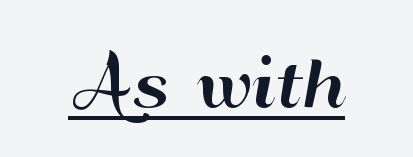
The image shows 64 px wide sans-serif type; set normal letter spacing, underlined; high stroke contrast and a small x-height.
